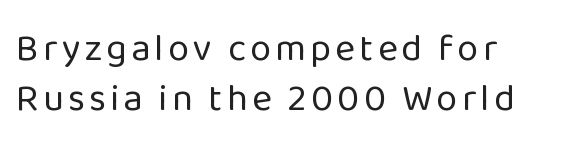
The image shows 38 px regular-weight sans-serif type, upright; set normal line spacing (1.31x), not underlined; low stroke contrast and a medium x-height.
